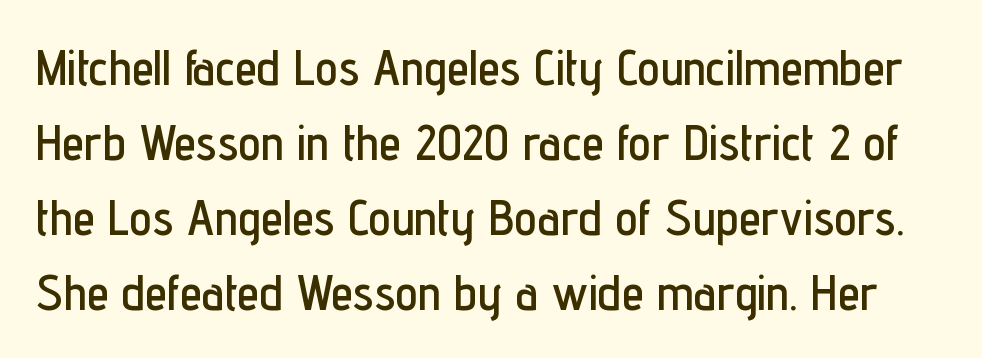
Q: Is the text italic (slanted)? A: No, it is upright.
Q: Is the typeface a serif or a sans-serif typeface? A: Sans-serif.
Q: Is the text underlined? A: No.
Q: Is the spacing between letters normal or unusually wide? A: Normal.
Q: Is the spacing between lines tight, normal or loose? A: Normal.
Q: Width (condensed, normal, or wide)? A: Condensed.
Q: Stroke contrast? A: Low.
Q: x-height? A: Medium.
Q: Monospaced? A: No.
